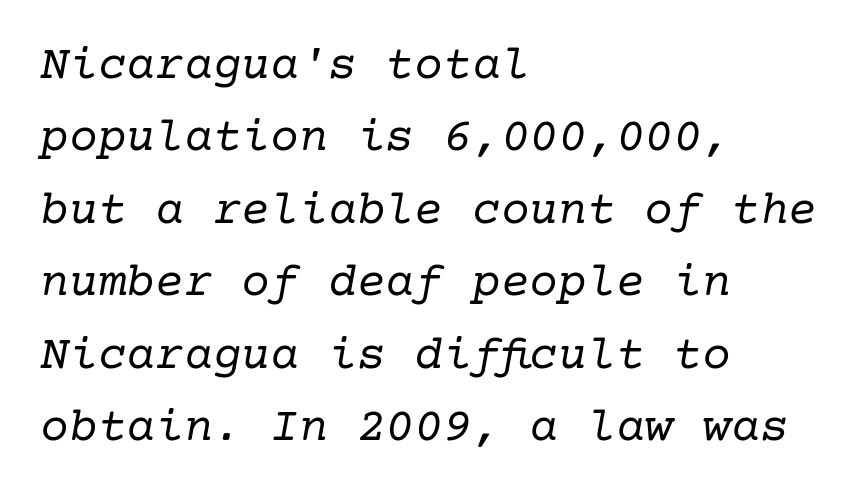
Q: Is the text bold? A: No.
Q: Is the text italic (slanted)? A: Yes, it leans right by about 10 degrees.
Q: Is the typeface a serif or a sans-serif typeface? A: Serif.
Q: Is the text underlined? A: No.
Q: How is the paragraph aligned? A: Left-aligned.
Q: Is the spacing between letters normal or unusually wide? A: Normal.
Q: Is the spacing between lines tight, normal or loose? A: Normal.
Q: Width (condensed, normal, or wide)? A: Normal.
Q: Stroke contrast? A: Low.
Q: x-height? A: Medium.
